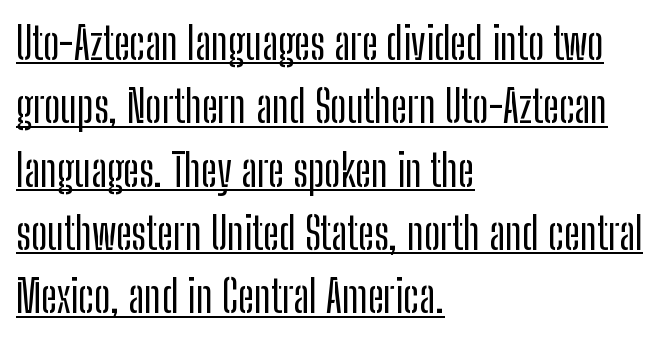
The image shows 44 px condensed sans-serif type, upright; set left-aligned, normal line spacing (1.44x), normal letter spacing, underlined; low stroke contrast and a medium x-height.
